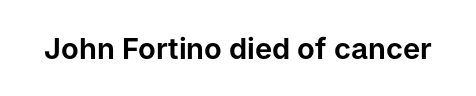
The letterforms sit shoulder to shoulder at normal distance. Vertical strokes here are truly vertical. Proportional: the letters do not fall into vertical columns. The specimen omits any rule beneath the text block's lines. Typographically, this falls in the sans-serif category.
